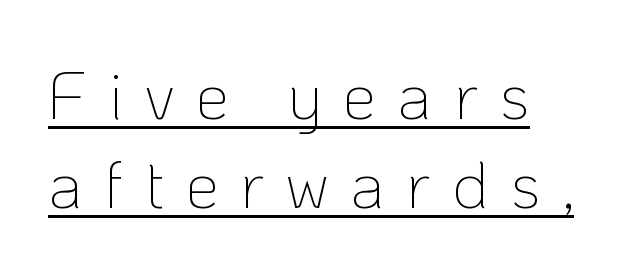
A typographer would call this underscored text. Is this a heavy cut? Hardly; it is regular or lighter. The typesetter chose a ragged-right arrangement here. Unlike italic type, these characters show no tilt at all. Someone cranked the tracking dial way up on this one.
